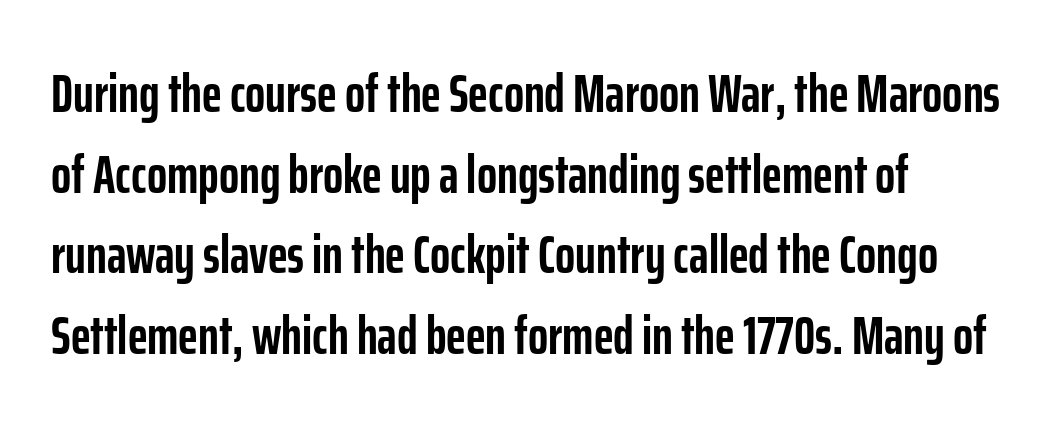
The image shows 53 px semibold, condensed sans-serif type, upright; set left-aligned, normal line spacing (1.52x), normal letter spacing, not underlined; low stroke contrast and a medium x-height.
